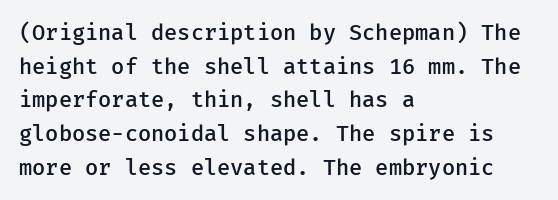
Every character sits straight up, as roman type does. Does extra space separate the letters? No, they use regular spacing. A somewhat darkened texture: the type is semibold rather than bold. A typesetter would call this leading conventional body-copy spacing.
